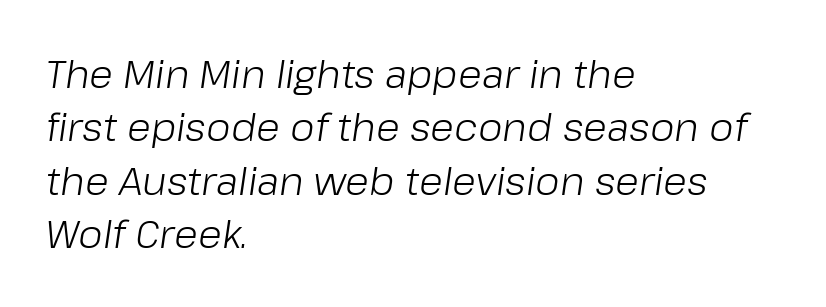
There's an unmistakable incline to the writing here. Caption: face not bold, strokes unweighted. Letter spacing: default. Underline: absent. Every row of glyphs begins at an identical x-position on the left. Vertically, the passage feels balanced, rows spaced as you'd expect.
